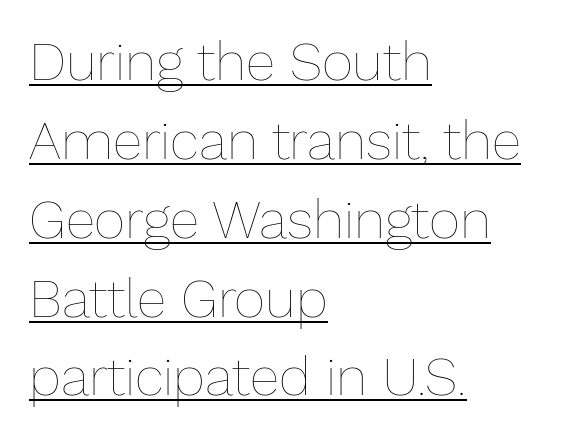
Q: Is the text bold? A: No.
Q: Is the text italic (slanted)? A: No, it is upright.
Q: Is the text underlined? A: Yes.
Q: How is the paragraph aligned? A: Left-aligned.
Q: Is the spacing between letters normal or unusually wide? A: Normal.
Q: Is the spacing between lines tight, normal or loose? A: Normal.
Q: Width (condensed, normal, or wide)? A: Normal.
Q: Stroke contrast? A: Low.
Q: x-height? A: Medium.
Q: Monospaced? A: No.
